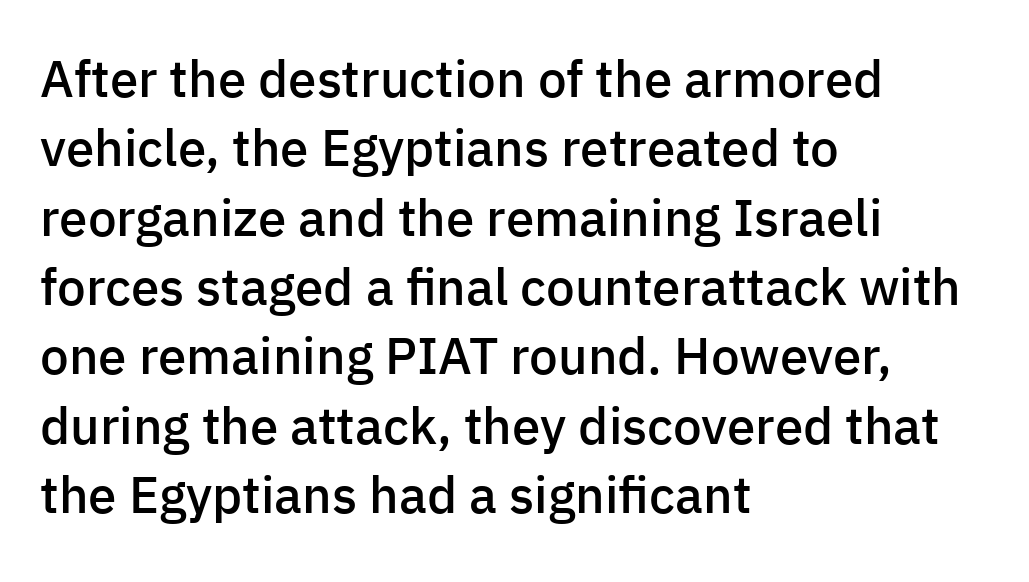
Tracking here is standard; glyphs follow each other at the usual distance. The passage shown is typed in a proportional face where columns would drift. Every stem runs plumb, perpendicular to the baseline. Are there feet on the stems? There aren't — it's a sans. The passage shown is not underscored anywhere. Typeset ragged right — the left edge is the straight one.
